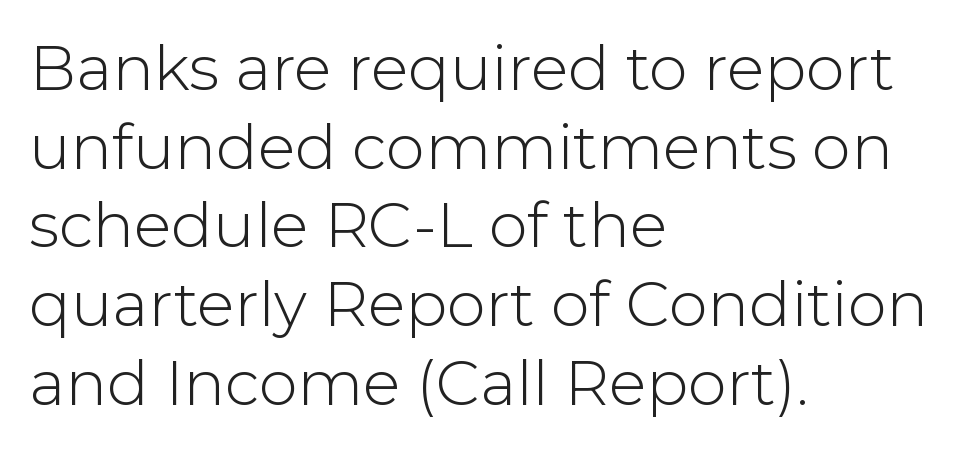
The image shows 62 px light sans-serif type, upright; set left-aligned, normal line spacing (1.27x), normal letter spacing, not underlined; low stroke contrast and a medium x-height.
